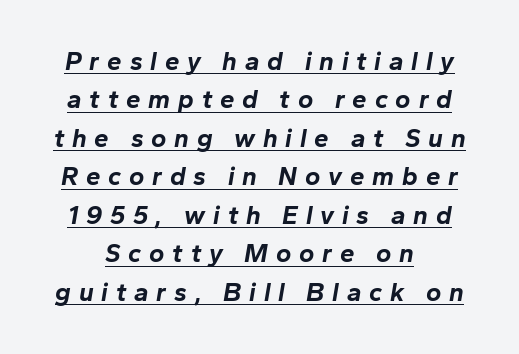
The image shows 26 px bold type, italic (leaning right); set normal line spacing (1.48x), unusually wide letter spacing (+0.3 em), underlined.
